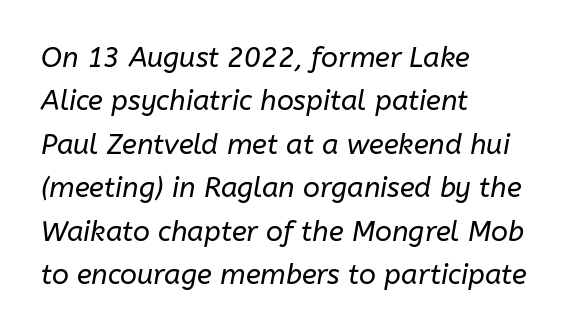
The image shows 28 px regular-weight type, italic (leaning right); set left-aligned, normal line spacing (1.55x), normal letter spacing, not underlined; low stroke contrast and a medium x-height.
